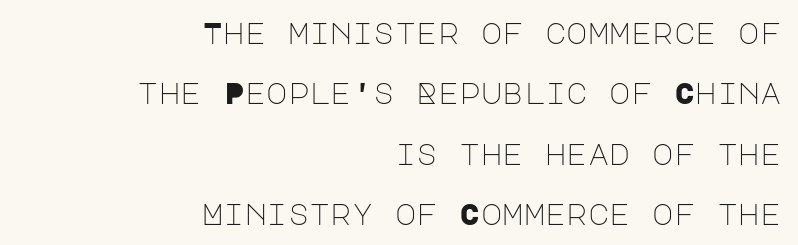
Leading is clearly above the norm, producing a sparse column. The zone under the glyphs is completely vacant. The rag falls on the left side of this text block. The face used here is rendered with its standard letterfit. The type sits square on the baseline with zero lean.
